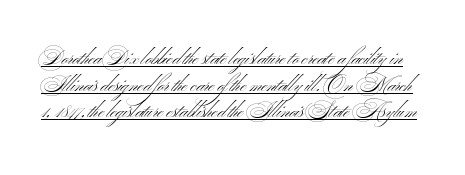
The image shows 20 px text type; set normal line spacing (1.33x), normal letter spacing, underlined.
